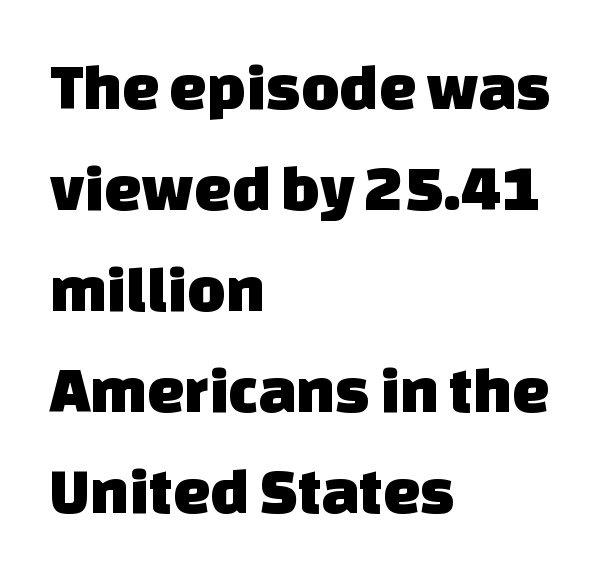
The image shows 66 px sans-serif type; set left-aligned, normal line spacing (1.53x), normal letter spacing, not underlined; low stroke contrast and a large x-height.
